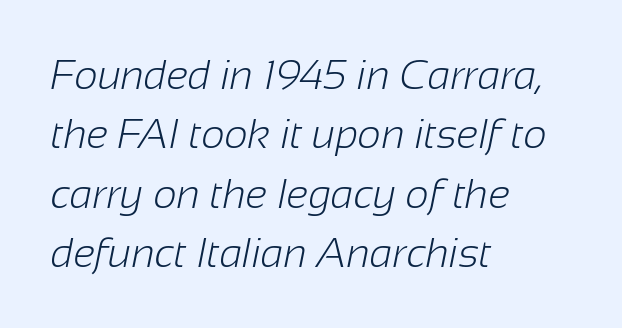
Q: Is the text bold? A: No.
Q: Is the typeface a serif or a sans-serif typeface? A: Sans-serif.
Q: Is the text underlined? A: No.
Q: How is the paragraph aligned? A: Left-aligned.
Q: Is the spacing between letters normal or unusually wide? A: Normal.
Q: Is the spacing between lines tight, normal or loose? A: Normal.
Q: Width (condensed, normal, or wide)? A: Normal.
Q: Stroke contrast? A: Low.
Q: x-height? A: Medium.
Q: Monospaced? A: No.
